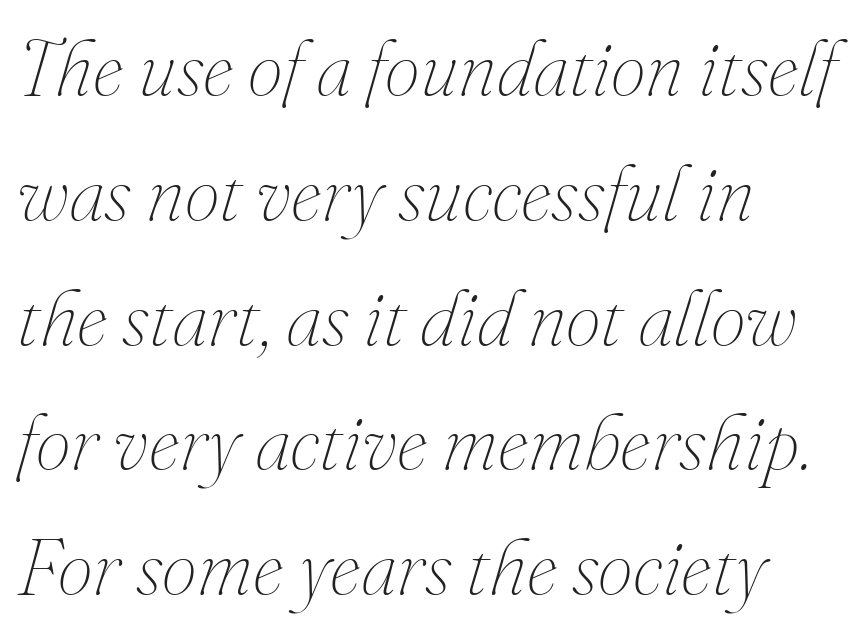
An italicized treatment has been applied to the whole sample. The passage shown is typed in a proportional face where columns would drift. A quiet, ordinary-to-light weight characterises the typeface. Caption: multi-line text, flush left, ragged right. This block has exactly the height ordinary leading produces. Spacing between characters is what you'd get straight out of the box.
